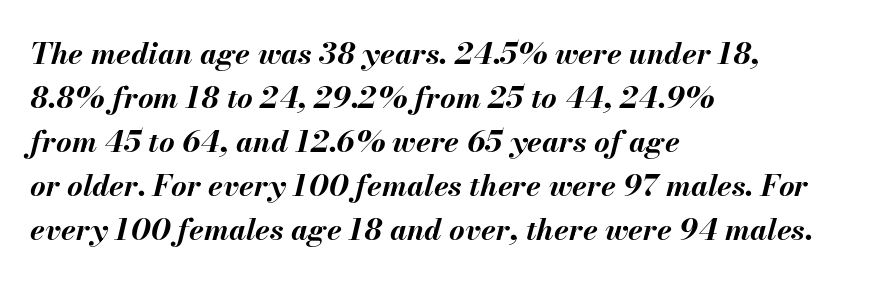
The image shows 30 px bold type, italic (leaning right); set left-aligned, normal line spacing (1.47x), normal letter spacing, not underlined; medium stroke contrast and a small x-height.
